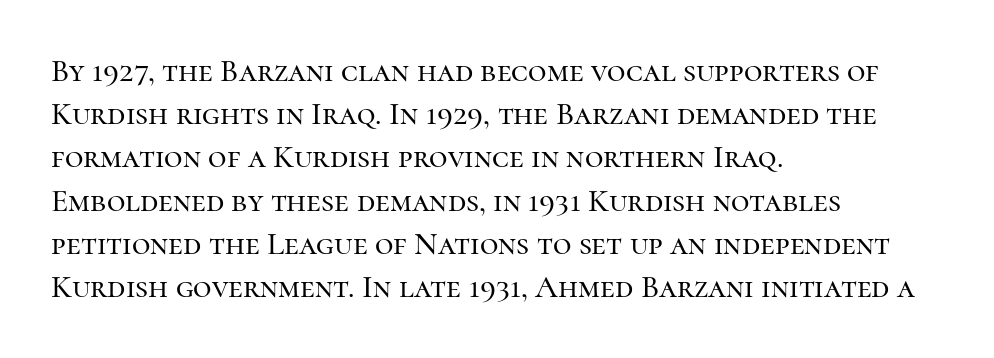
Q: Is the text italic (slanted)? A: No, it is upright.
Q: Is the typeface a serif or a sans-serif typeface? A: Serif.
Q: Is the text underlined? A: No.
Q: How is the paragraph aligned? A: Left-aligned.
Q: Is the spacing between letters normal or unusually wide? A: Normal.
Q: Is the spacing between lines tight, normal or loose? A: Normal.
Q: Width (condensed, normal, or wide)? A: Normal.
Q: Stroke contrast? A: High.
Q: x-height? A: Medium.
Q: Monospaced? A: No.
